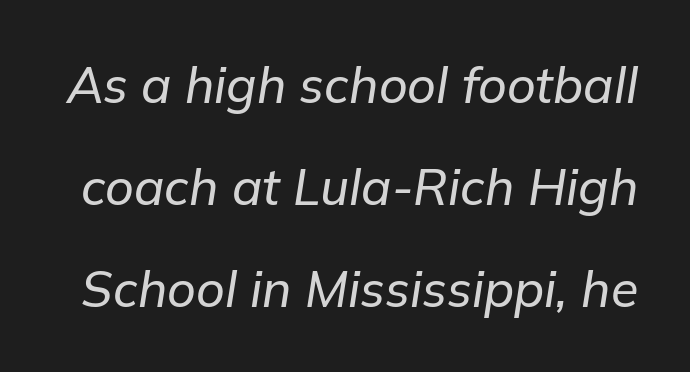
You could fit nearly another row in the gap between these rows. Varying glyph widths throughout — classic text-font behaviour. A clean baseline with only descenders dipping below it. Rendered with sloped, italic letterforms. Compared with typical body copy, the letter spacing here is the same.
